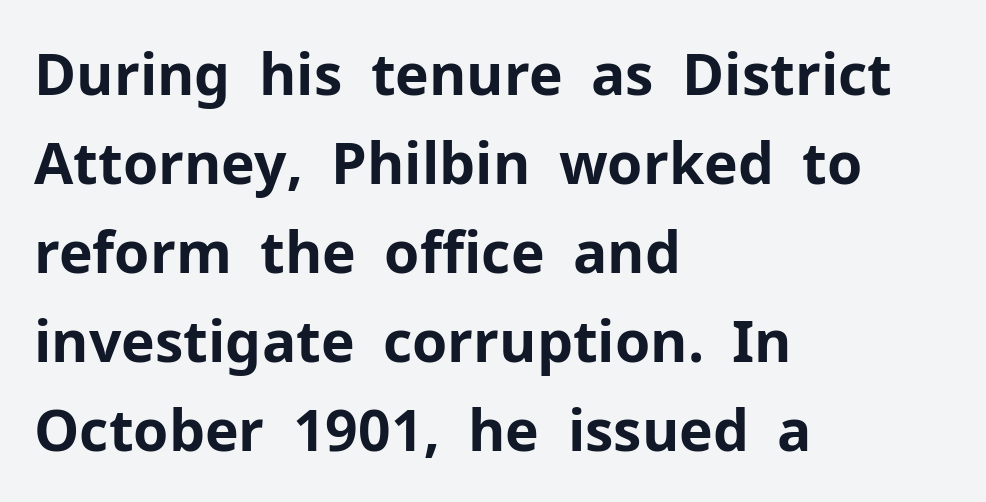
The image shows 57 px bold sans-serif type, upright; set left-aligned, normal line spacing (1.56x), normal letter spacing, not underlined; low stroke contrast and a medium x-height.
